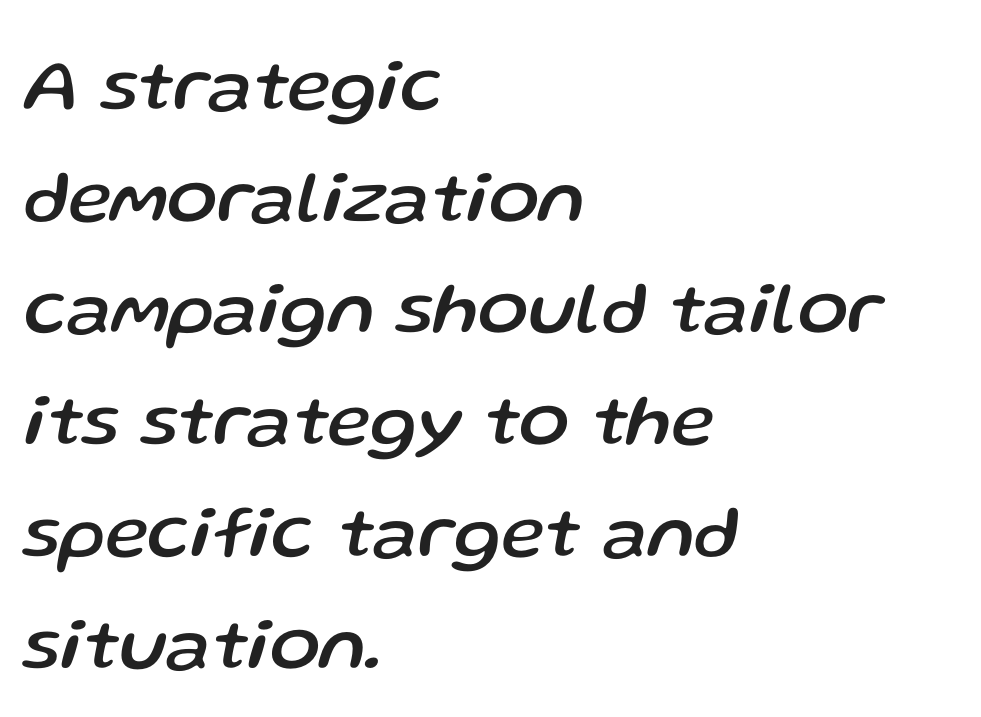
Lines of text with bare space underneath. If you drew a line through each stem, it would be angled. The letters advance in unequal steps, a hallmark of proportional type. Casual observation: everything's shoved over to the left.
